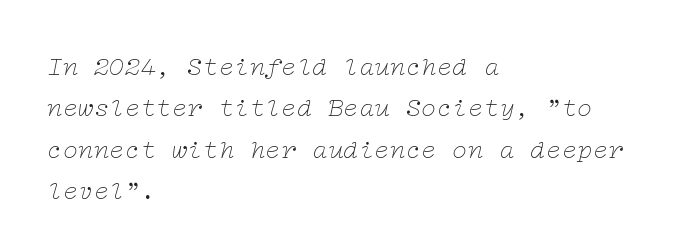
Horizontal bands of white between lines are of average thickness. The space directly below the letters is spotless. Between one letter and the next there's only the usual sliver of space. Characters are canted at an angle relative to the baseline's perpendicular. The weight tops out at a normal text grade. Reading down the block, your eye returns to a fixed left position each line.
